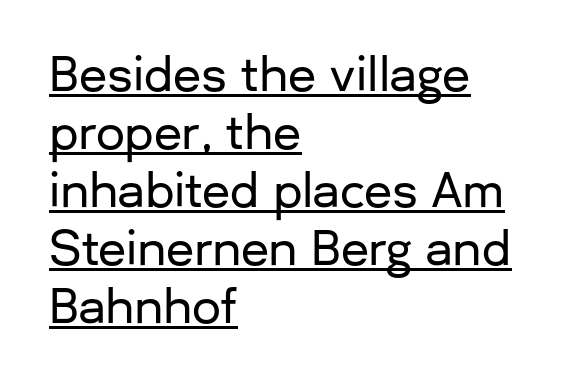
{"serif": "no", "italic": "no", "width": "normal", "stroke_contrast": "low", "x_height": "medium", "monospaced": "no", "underline": "yes", "align": "left", "line_spacing": "normal", "line_spacing_ratio": 1.26, "letter_spacing": "normal", "letter_spacing_em": 0.0, "glyph_px": 46}
